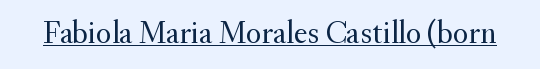
Unlike italic type, these characters show no tilt at all. Type style note: has serifs. Caption: face not bold, strokes unweighted. Like a heading marked for emphasis, these lines bear an underscore. Character widths vary here, with narrow letters taking less room than wide ones. Characters follow at the spacing the type designer built in.
